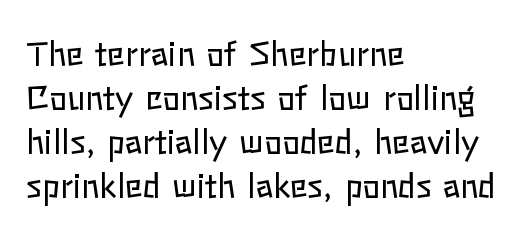
{"italic": "no", "bold": "no", "weight": "regular", "width": "normal", "stroke_contrast": "low", "x_height": "medium", "monospaced": "no", "underline": "no", "align": "left", "line_spacing": "normal", "line_spacing_ratio": 1.33, "letter_spacing": "normal", "letter_spacing_em": 0.0, "glyph_px": 33}
